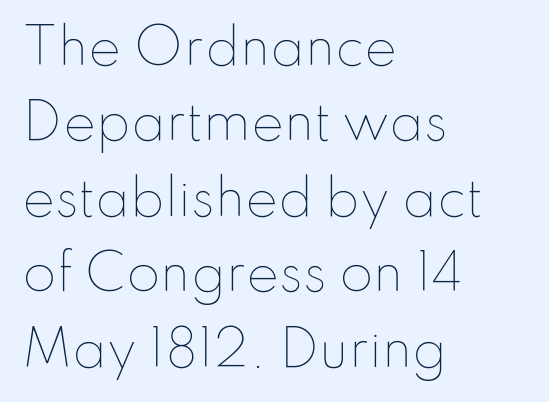
The image shows 49 px thin type, upright; set left-aligned, normal line spacing (1.54x), normal letter spacing, not underlined; low stroke contrast and a small x-height.
